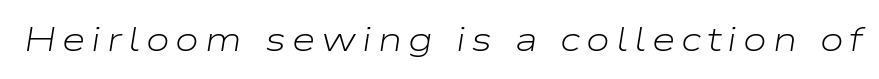
The image shows 34 px light, wide type, italic (leaning right); set not underlined; low stroke contrast and a medium x-height.
